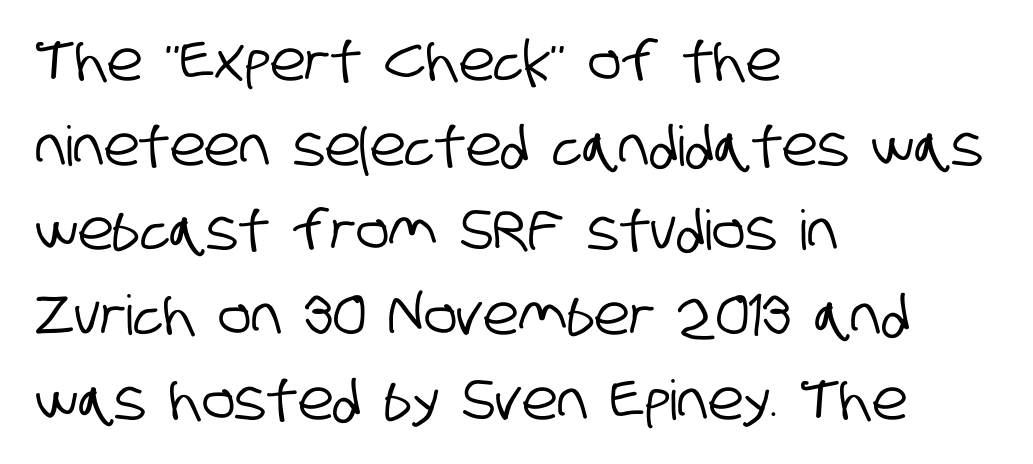
The image shows 55 px condensed sans-serif type; set left-aligned, normal line spacing (1.54x), normal letter spacing, not underlined; low stroke contrast and a large x-height.
